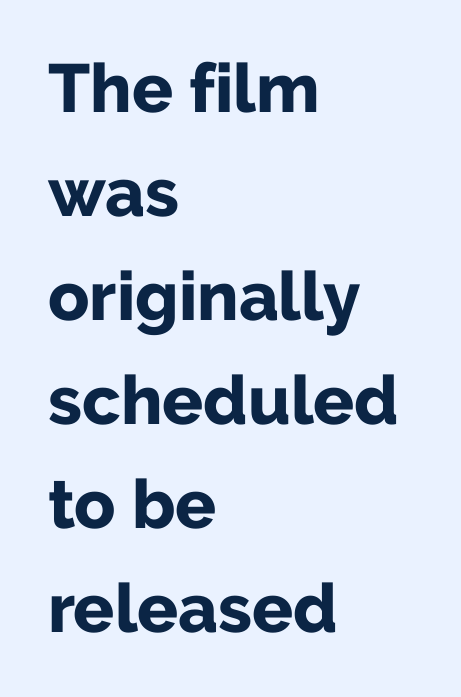
The image shows 68 px bold sans-serif type, upright; set left-aligned, normal line spacing (1.53x), normal letter spacing, not underlined; low stroke contrast and a medium x-height.
